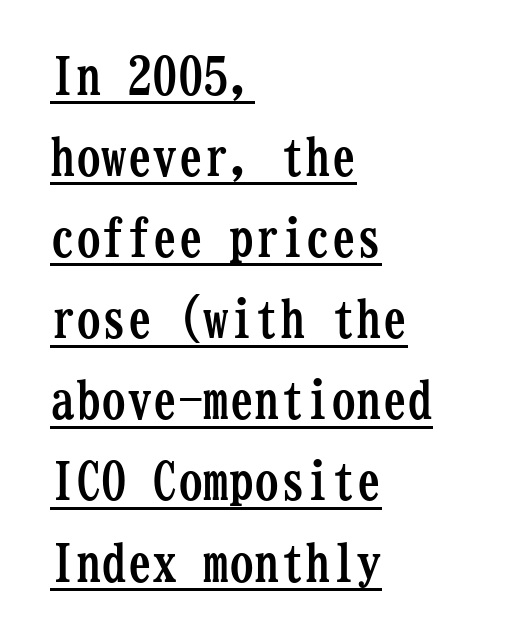
{"serif": "yes", "italic": "no", "bold": "yes", "weight": "semibold", "width": "condensed", "stroke_contrast": "low", "x_height": "medium", "monospaced": "yes", "underline": "yes", "align": "left", "line_spacing": "normal", "line_spacing_ratio": 1.59, "letter_spacing": "normal", "letter_spacing_em": 0.0, "glyph_px": 51}
